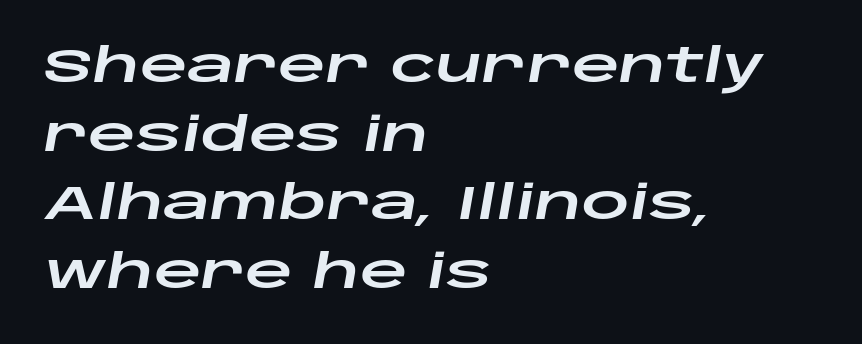
How would I describe the line gaps? Plain and ordinary. Here the glyphs are tracked normally, forming tight word shapes. In terms of posture, this sample is oblique. Character widths vary here, with narrow letters taking less room than wide ones.
